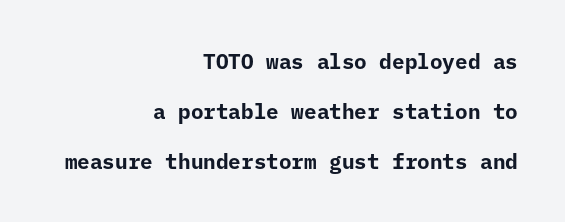
{"italic": "no", "bold": "yes", "underline": "no", "align": "right", "line_spacing": "loose", "line_spacing_ratio": 2.37, "letter_spacing": "normal", "letter_spacing_em": 0.0, "glyph_px": 21}
